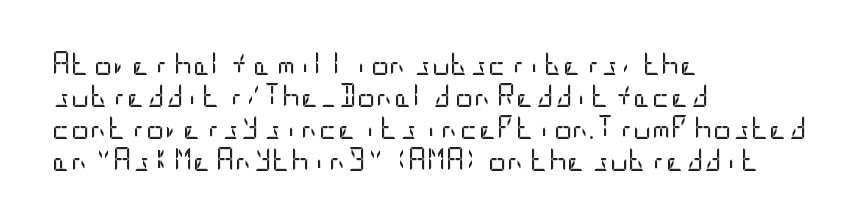
The image shows 23 px text type, upright; set left-aligned, normal line spacing (1.39x), normal letter spacing, not underlined.
